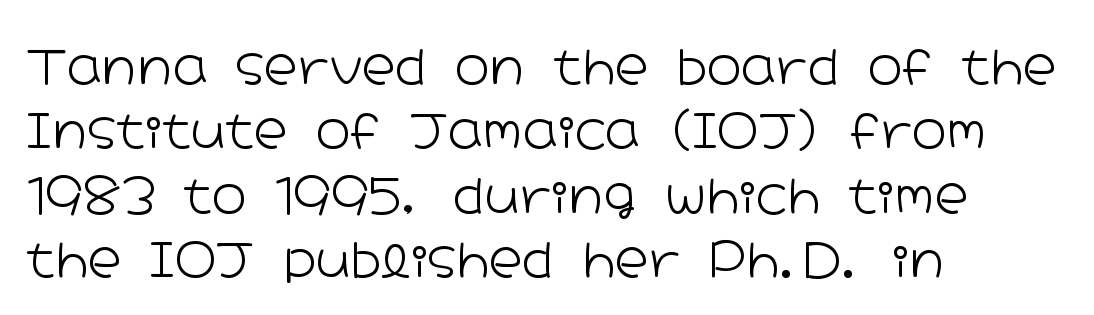
Caption: standard tracking, unaltered. The baseline area is clear. Examine the stroke ends and you'll find no serifs. The font is comparable to plain body text, perhaps lighter. Looks like regular typesetting: each glyph gets only the width it needs.
